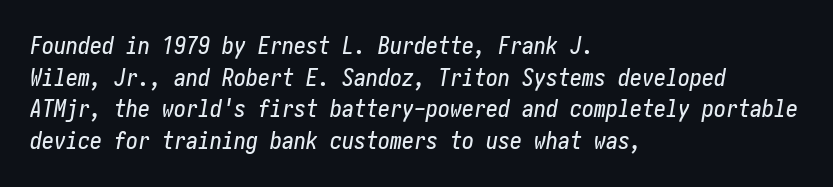
{"italic": "yes", "lean": "right", "slant_degrees": 10, "underline": "no", "align": "left", "line_spacing": "normal", "line_spacing_ratio": 1.32, "letter_spacing": "normal", "letter_spacing_em": 0.0, "glyph_px": 24}
